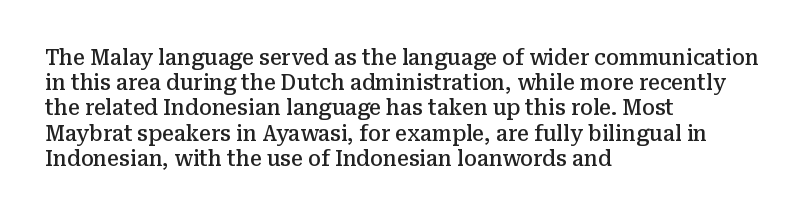
The image shows 21 px text type, upright; set left-aligned, line spacing 1.2x, normal letter spacing, not underlined.
